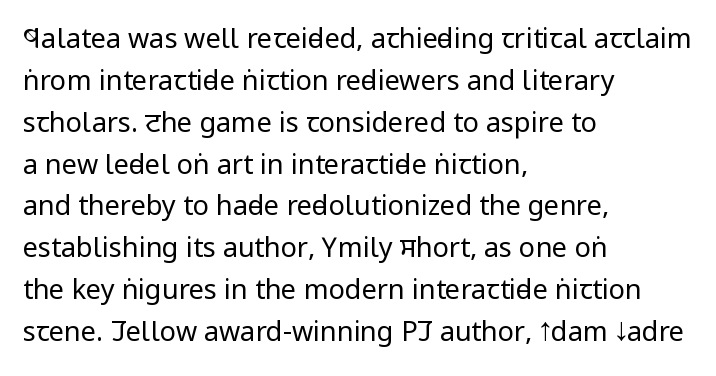
{"italic": "no", "bold": "no", "underline": "no", "align": "left", "line_spacing": "normal", "line_spacing_ratio": 1.55, "letter_spacing": "normal", "letter_spacing_em": 0.0, "glyph_px": 27}
